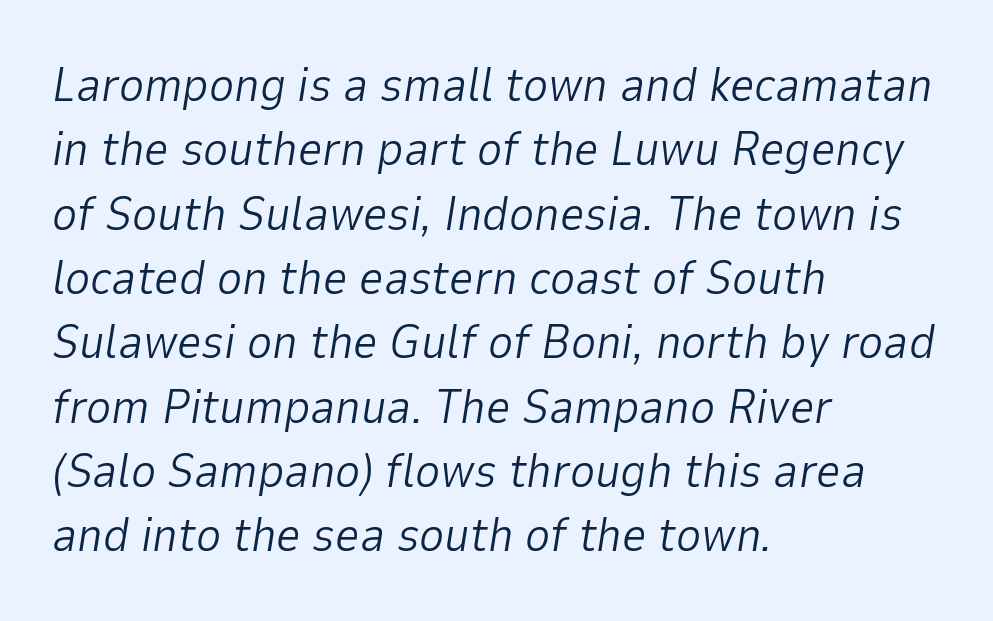
Stem width sits at or under what a default text font uses. Quick note: interline space is typical. Letter spacing: default. The rendering anchors every line to the left-hand side. Looks like regular typesetting: each glyph gets only the width it needs.
